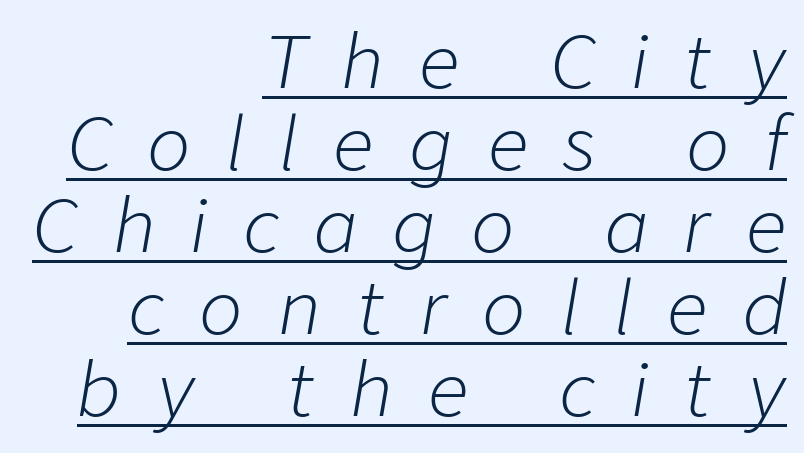
{"italic": "yes", "lean": "right", "slant_degrees": 9, "bold": "no", "weight": "light", "width": "normal", "stroke_contrast": "low", "x_height": "medium", "monospaced": "no", "underline": "yes", "align": "right", "line_spacing": "tight", "line_spacing_ratio": 1.14, "letter_spacing": "wide", "letter_spacing_em": 0.49, "glyph_px": 72}
